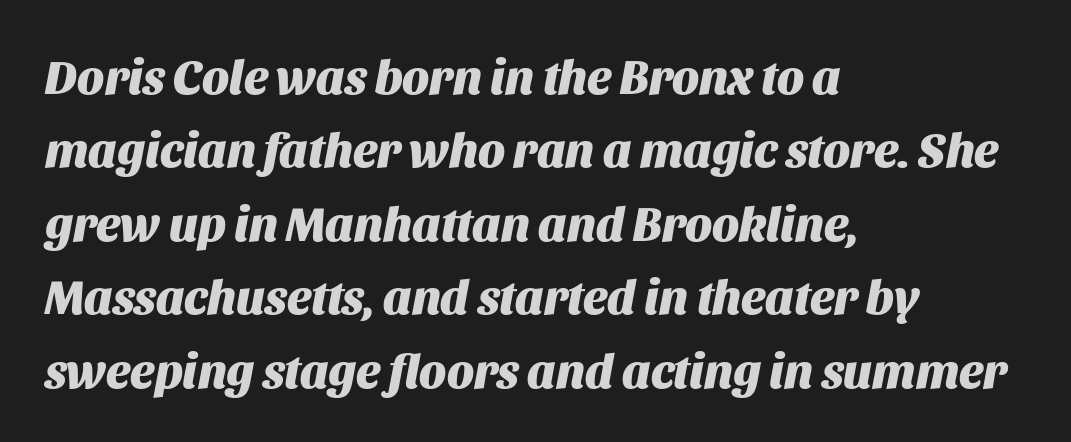
The image shows 48 px heavy type, italic (leaning right); set left-aligned, normal line spacing (1.53x), normal letter spacing, not underlined; medium stroke contrast and a large x-height.
